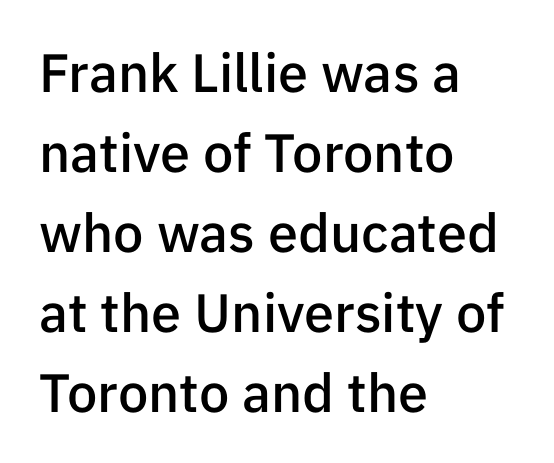
{"serif": "no", "italic": "no", "bold": "semi", "weight": "semibold", "width": "normal", "stroke_contrast": "low", "x_height": "medium", "monospaced": "no", "underline": "no", "align": "left", "line_spacing": "normal", "line_spacing_ratio": 1.48, "letter_spacing": "normal", "letter_spacing_em": 0.0, "glyph_px": 54}
